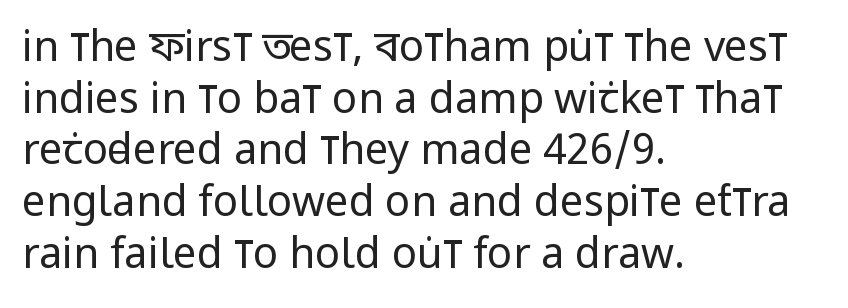
The image shows 42 px regular-weight, condensed sans-serif type, upright; set left-aligned, line spacing 1.23x, normal letter spacing, not underlined; low stroke contrast and a large x-height.
